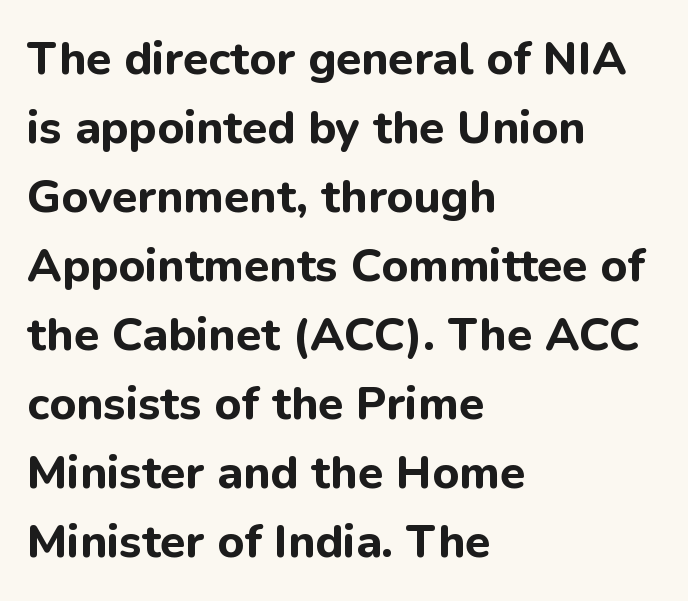
Q: Is the text bold? A: Yes.
Q: Is the text italic (slanted)? A: No, it is upright.
Q: Is the typeface a serif or a sans-serif typeface? A: Sans-serif.
Q: Is the text underlined? A: No.
Q: How is the paragraph aligned? A: Left-aligned.
Q: Is the spacing between letters normal or unusually wide? A: Normal.
Q: Is the spacing between lines tight, normal or loose? A: Normal.
Q: Width (condensed, normal, or wide)? A: Normal.
Q: Stroke contrast? A: Low.
Q: x-height? A: Medium.
Q: Monospaced? A: No.
